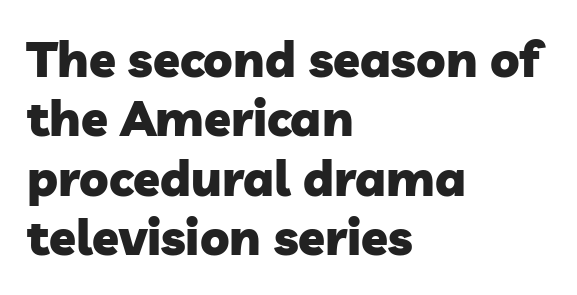
The image shows 49 px heavy sans-serif type; set left-aligned, line spacing 1.21x, normal letter spacing, not underlined; low stroke contrast and a medium x-height.
